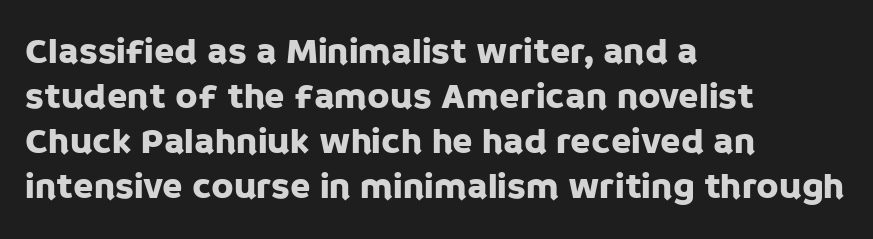
Q: Is the text italic (slanted)? A: No, it is upright.
Q: Is the typeface a serif or a sans-serif typeface? A: Sans-serif.
Q: Is the text underlined? A: No.
Q: How is the paragraph aligned? A: Left-aligned.
Q: Is the spacing between letters normal or unusually wide? A: Normal.
Q: Width (condensed, normal, or wide)? A: Normal.
Q: Stroke contrast? A: Low.
Q: x-height? A: Large.
Q: Monospaced? A: No.
